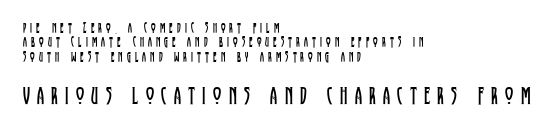
{"italic": "no", "bold": "no", "underline": "no", "align": "left", "line_spacing": "tight", "line_spacing_ratio": 1.03, "letter_spacing": "wide", "letter_spacing_em": 0.29, "larger_block": "second", "size_ratio": 1.79, "glyph_px": 25}
